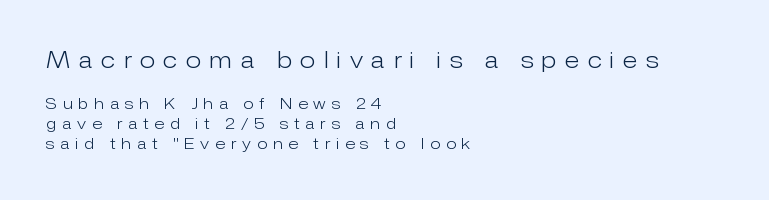
{"italic": "no", "bold": "no", "underline": "no", "align": "left", "line_spacing": "normal", "line_spacing_ratio": 1.36, "letter_spacing": "wide", "letter_spacing_em": 0.4, "larger_block": "first", "size_ratio": 1.47, "glyph_px": 22}
